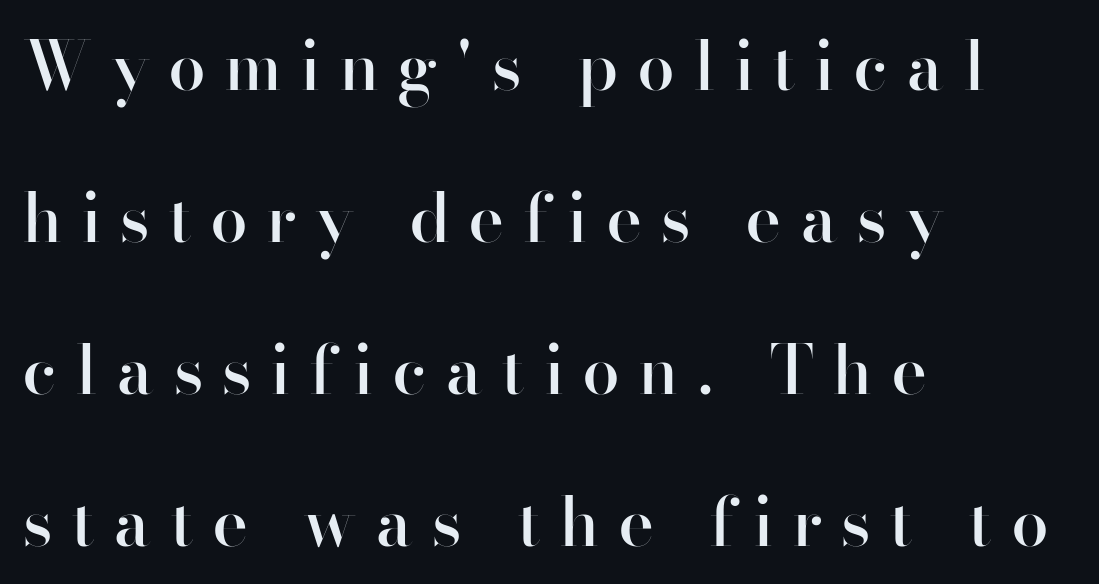
The image shows 67 px semibold sans-serif type, upright; set left-aligned, loose line spacing (2.27x), unusually wide letter spacing (+0.3 em), not underlined; high stroke contrast and a small x-height.
